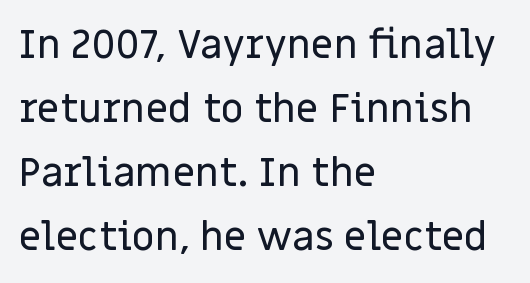
The image shows 40 px sans-serif type, upright; set left-aligned, normal line spacing (1.6x), normal letter spacing, not underlined; low stroke contrast and a large x-height.
